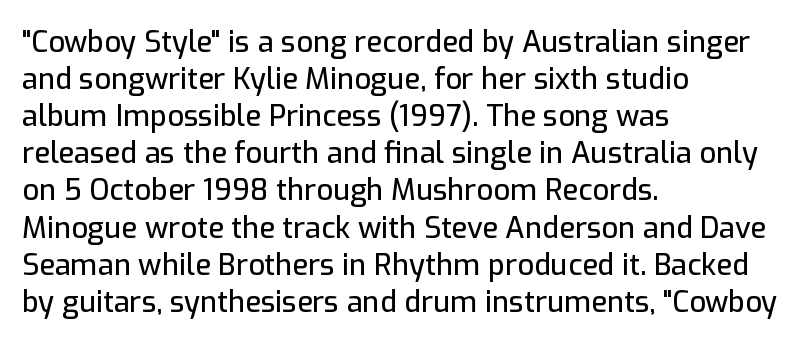
{"serif": "no", "italic": "no", "width": "normal", "stroke_contrast": "low", "x_height": "medium", "monospaced": "no", "underline": "no", "align": "left", "line_spacing": "normal", "line_spacing_ratio": 1.28, "letter_spacing": "normal", "letter_spacing_em": 0.0, "glyph_px": 29}
